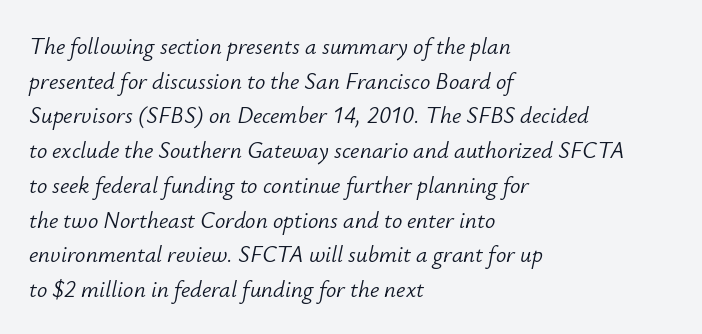
{"italic": "yes", "lean": "right", "slant_degrees": 12, "bold": "no", "underline": "no", "align": "left", "line_spacing": "normal", "line_spacing_ratio": 1.51, "letter_spacing": "normal", "letter_spacing_em": 0.0, "glyph_px": 23}
